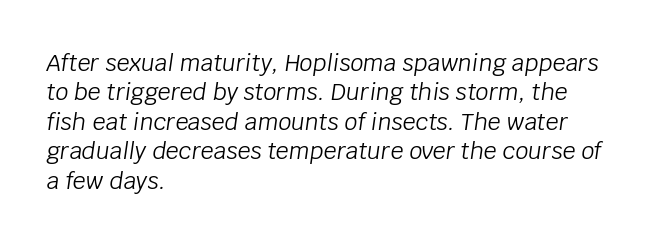
Q: Is the text bold? A: No.
Q: Is the text italic (slanted)? A: Yes, it leans right by about 8 degrees.
Q: Is the text underlined? A: No.
Q: How is the paragraph aligned? A: Left-aligned.
Q: Is the spacing between letters normal or unusually wide? A: Normal.
Q: Is the spacing between lines tight, normal or loose? A: Normal.
